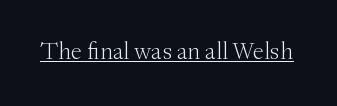
The image shows 25 px text type, upright; set normal letter spacing, underlined.
